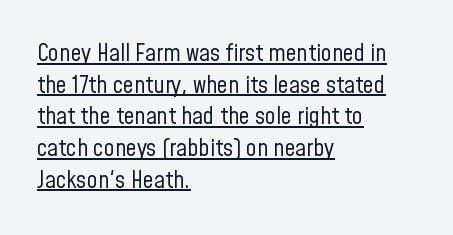
The image shows 24 px text type, upright; set left-aligned, normal line spacing (1.32x), normal letter spacing, underlined.
